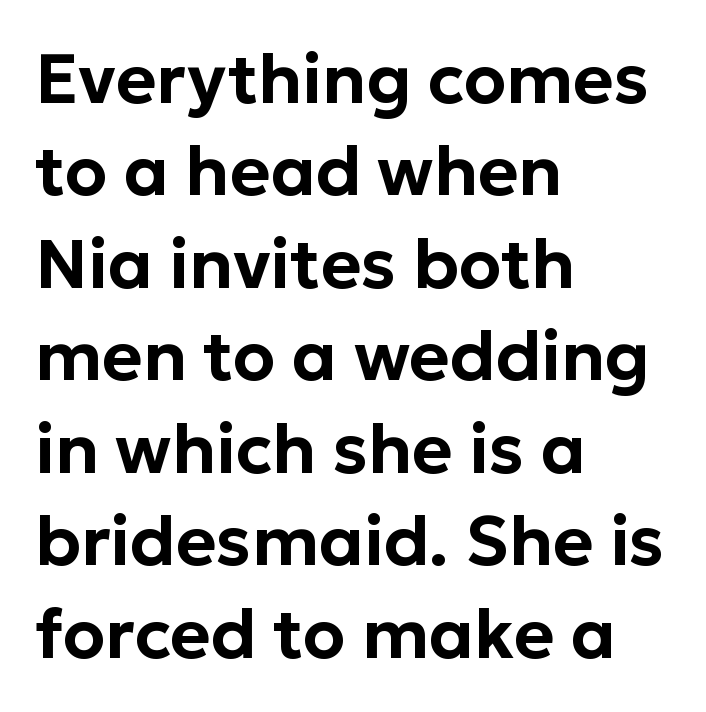
The image shows 69 px sans-serif type, upright; set left-aligned, normal line spacing (1.34x), normal letter spacing, not underlined; low stroke contrast and a medium x-height.
